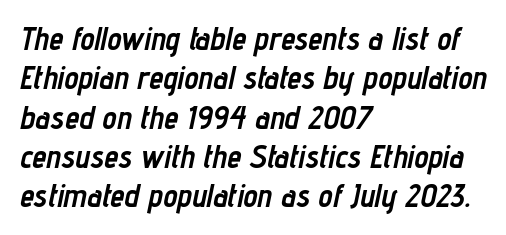
The image shows 32 px semibold, condensed type, italic (leaning right); set left-aligned, line spacing 1.23x, normal letter spacing, not underlined; low stroke contrast and a medium x-height.
